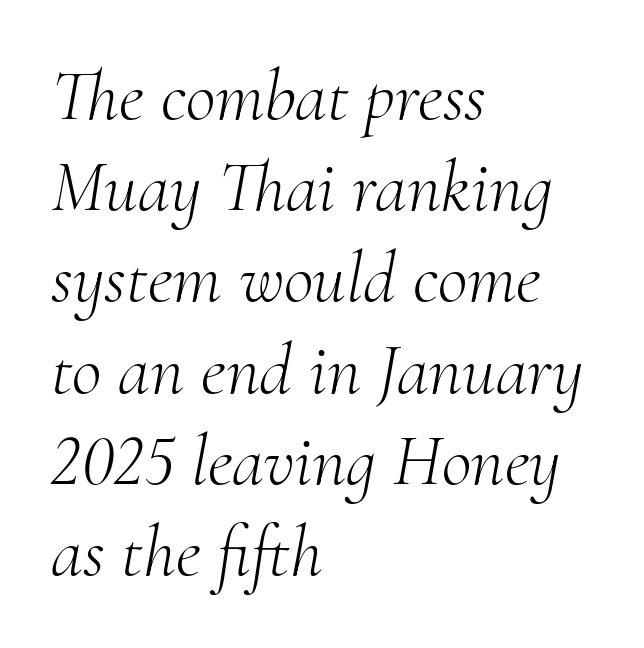
Interline gaps are of average width in this sample. Is this a sans? No — the strokes have serifs. Nobody drew a line under any word here. It's the slanting kind of type. The cut favours lightness, reaching ordinary text weight at its darkest.
